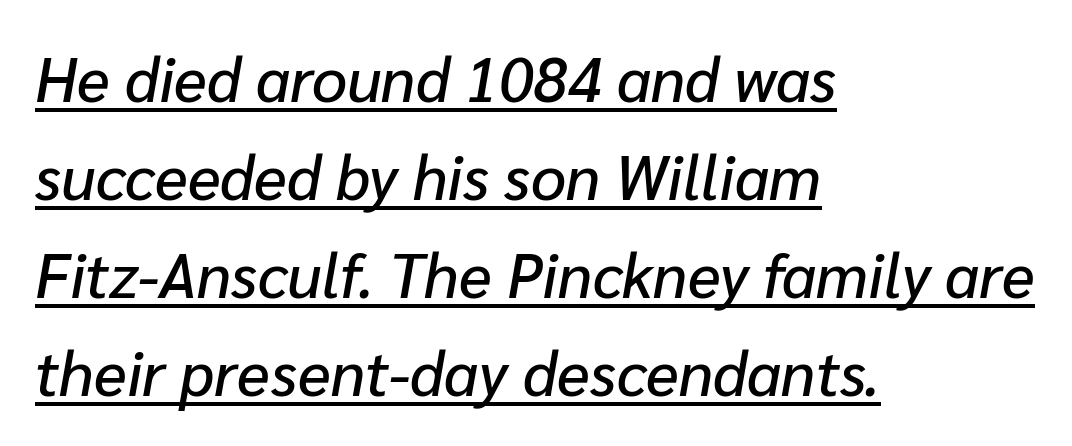
The image shows 62 px text type, italic (leaning right); set left-aligned, normal line spacing (1.58x), normal letter spacing, underlined; low stroke contrast and a medium x-height.
